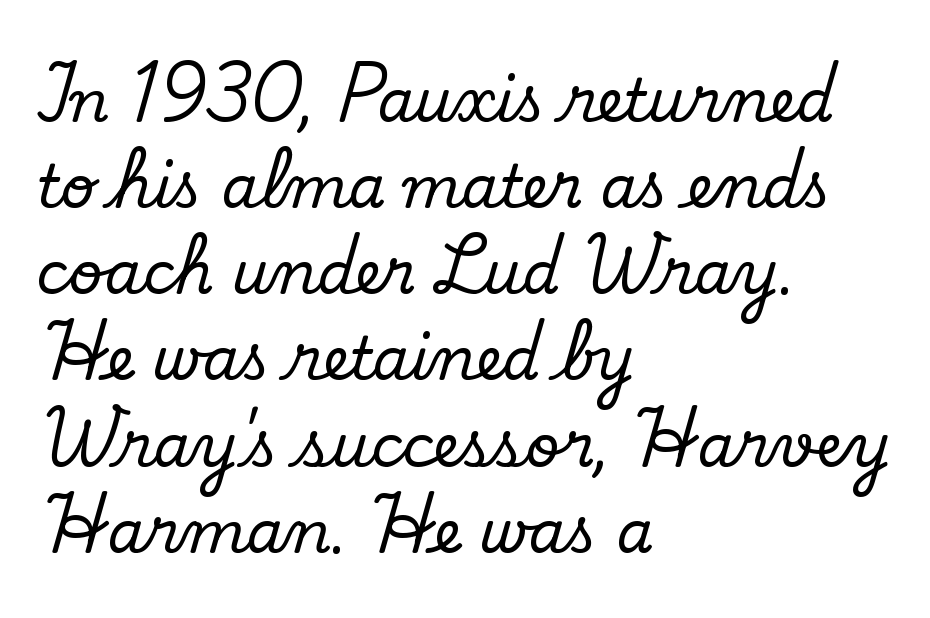
Q: Is the text italic (slanted)? A: Yes.
Q: Is the typeface a serif or a sans-serif typeface? A: Serif.
Q: Is the text underlined? A: No.
Q: How is the paragraph aligned? A: Left-aligned.
Q: Is the spacing between letters normal or unusually wide? A: Normal.
Q: Is the spacing between lines tight, normal or loose? A: Normal.
Q: Width (condensed, normal, or wide)? A: Normal.
Q: Stroke contrast? A: Low.
Q: x-height? A: Small.
Q: Monospaced? A: No.
